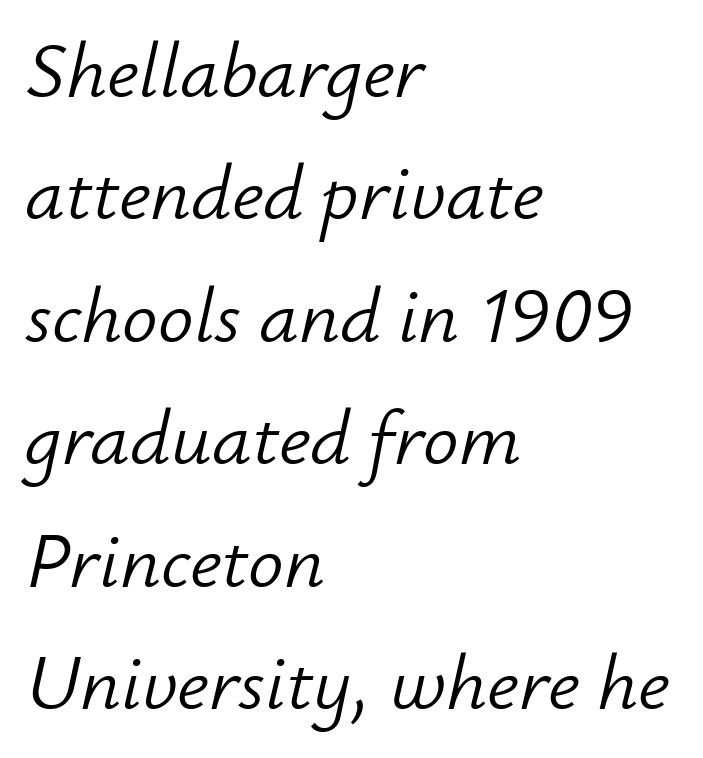
Q: Is the text bold? A: No.
Q: Is the text italic (slanted)? A: Yes, it leans right by about 12 degrees.
Q: Is the text underlined? A: No.
Q: How is the paragraph aligned? A: Left-aligned.
Q: Is the spacing between letters normal or unusually wide? A: Normal.
Q: Is the spacing between lines tight, normal or loose? A: Normal.
Q: Width (condensed, normal, or wide)? A: Normal.
Q: Stroke contrast? A: Low.
Q: x-height? A: Small.
Q: Monospaced? A: No.
